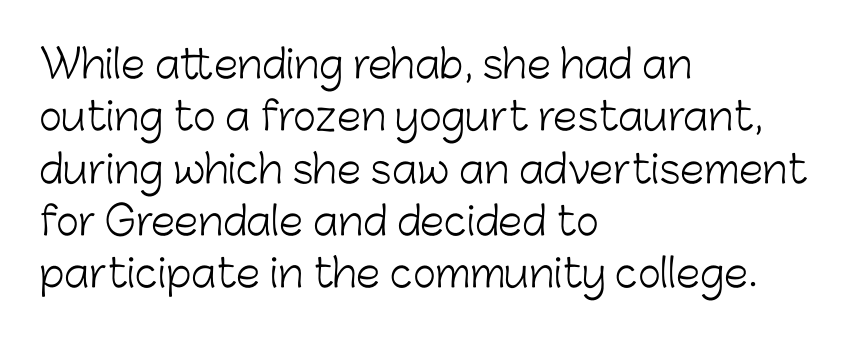
Does extra space separate the letters? No, they use regular spacing. A typesetter would mark this as roman, not italic. The line-height multiplier appears to be the usual default. This rendering features lettering with no underline.
